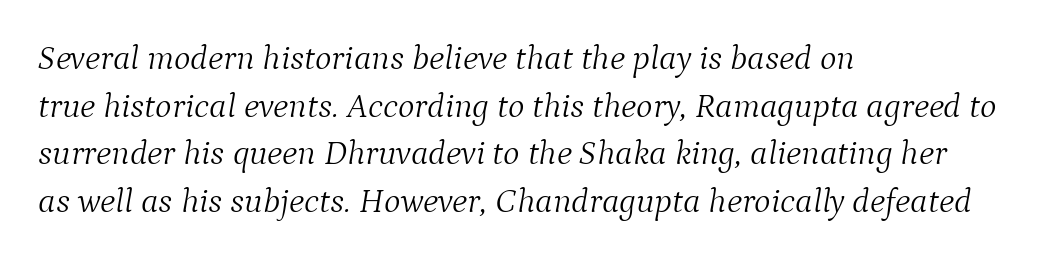
The image shows 35 px light serif type, italic (leaning right); set left-aligned, normal line spacing (1.36x), normal letter spacing, not underlined; medium stroke contrast and a medium x-height.
